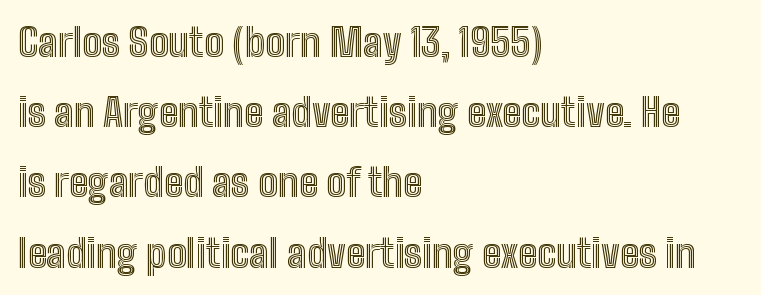
The rendering uses natural spacing where letterforms have individual widths. A typesetter would mark this as roman, not italic. Nothing unusual about the tracking: characters are spaced as the font intends. Underline: absent. A classic flush-left, rag-right setting is used for this passage.
